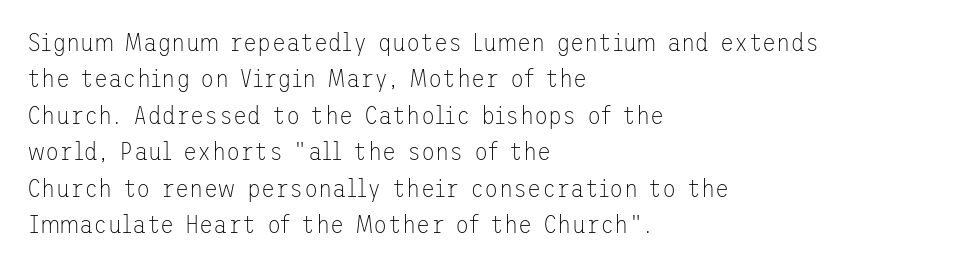
The image shows 26 px text type, upright; set left-aligned, normal line spacing (1.4x), normal letter spacing, not underlined.
